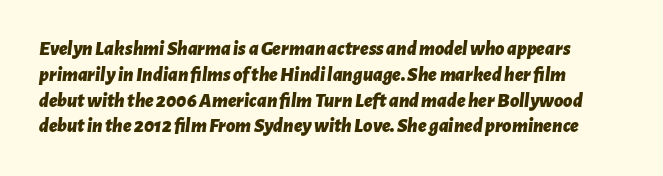
Q: Is the text bold? A: Yes.
Q: Is the text italic (slanted)? A: Yes, it leans right by about 7 degrees.
Q: Is the text underlined? A: No.
Q: Is the spacing between letters normal or unusually wide? A: Normal.
Q: Is the spacing between lines tight, normal or loose? A: Normal.
